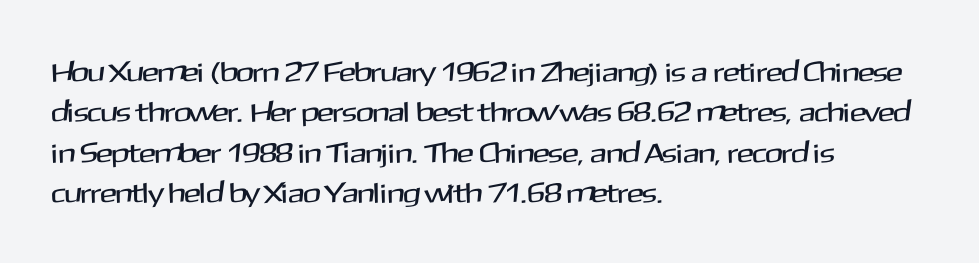
The lettering holds an erect, upright posture throughout. Leading: standard. Spacing between characters is what you'd get straight out of the box. The rendering uses natural spacing where letterforms have individual widths. Is this a sans? Yes — the strokes have no serifs. In CSS terms this would be text-align: left.
